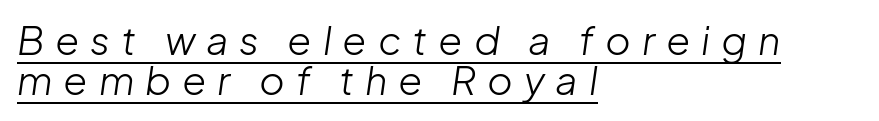
The image shows 39 px light type, italic (leaning right); set left-aligned, tight line spacing (1.02x), unusually wide letter spacing (+0.28 em), underlined; low stroke contrast and a medium x-height.
